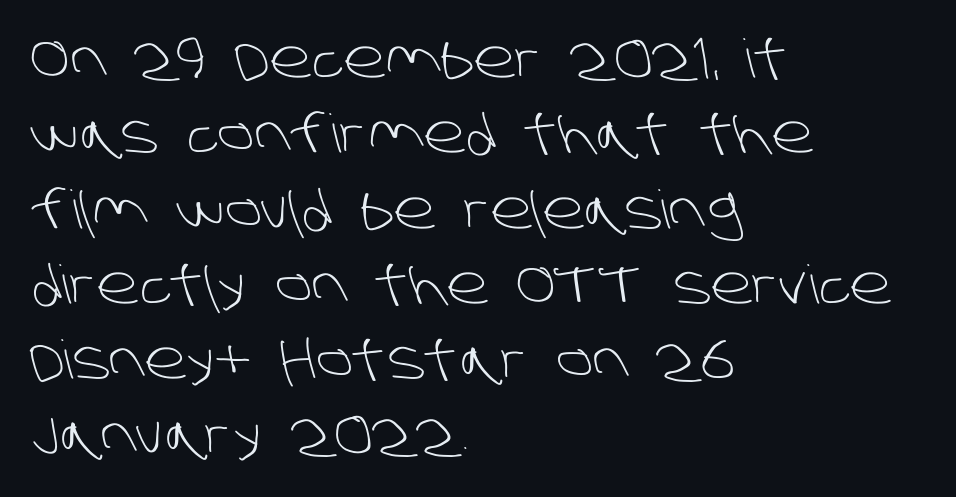
{"serif": "no", "bold": "no", "weight": "light", "width": "normal", "stroke_contrast": "low", "x_height": "large", "monospaced": "no", "underline": "no", "align": "left", "line_spacing": "normal", "line_spacing_ratio": 1.42, "letter_spacing": "normal", "letter_spacing_em": 0.0, "glyph_px": 53}
